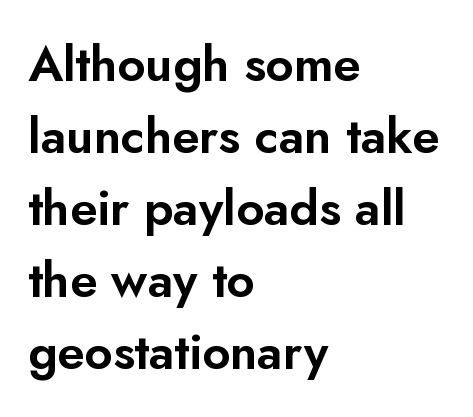
{"serif": "no", "italic": "no", "width": "normal", "stroke_contrast": "low", "x_height": "small", "monospaced": "no", "underline": "no", "align": "left", "line_spacing": "normal", "line_spacing_ratio": 1.47, "letter_spacing": "normal", "letter_spacing_em": 0.0, "glyph_px": 49}
